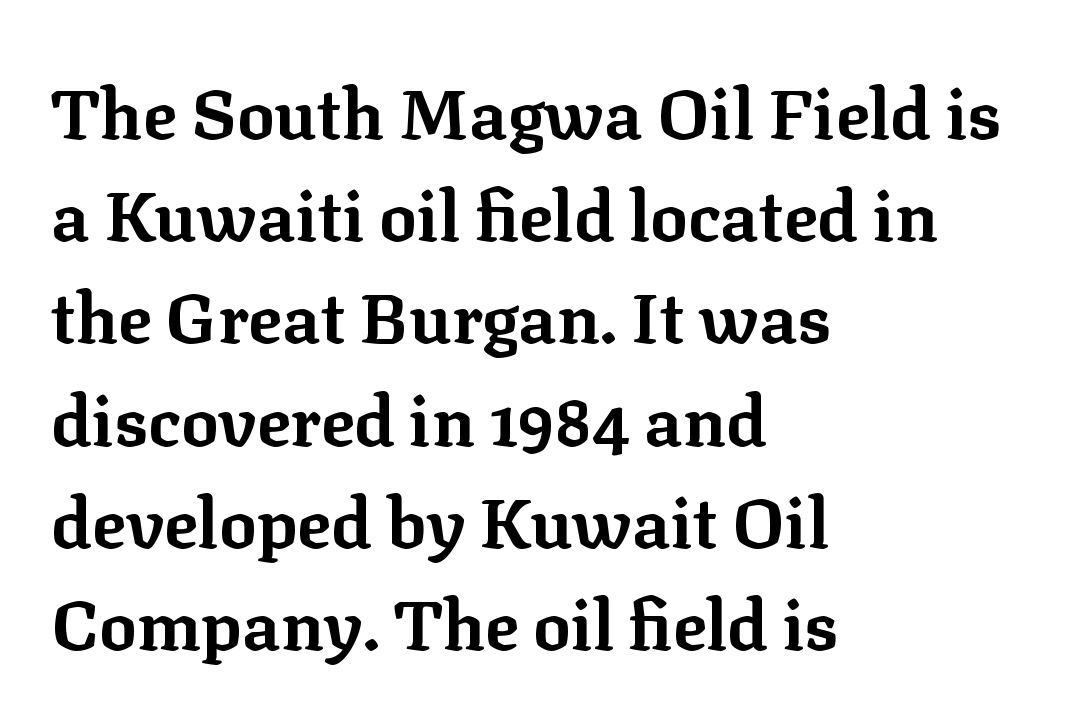
Q: Is the text bold? A: Yes.
Q: Is the text italic (slanted)? A: No, it is upright.
Q: Is the typeface a serif or a sans-serif typeface? A: Serif.
Q: Is the text underlined? A: No.
Q: How is the paragraph aligned? A: Left-aligned.
Q: Is the spacing between letters normal or unusually wide? A: Normal.
Q: Is the spacing between lines tight, normal or loose? A: Normal.
Q: Width (condensed, normal, or wide)? A: Normal.
Q: Stroke contrast? A: Low.
Q: x-height? A: Medium.
Q: Monospaced? A: No.
